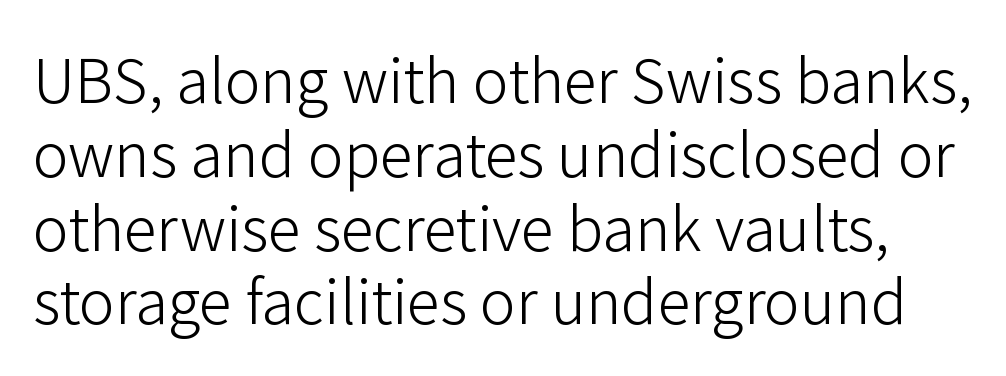
The image shows 60 px light sans-serif type, upright; set line spacing 1.23x, normal letter spacing, not underlined; low stroke contrast and a medium x-height.
